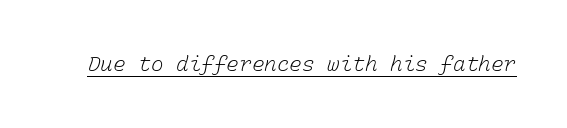
{"bold": "no", "underline": "yes", "letter_spacing": "normal", "letter_spacing_em": 0.0, "glyph_px": 21}
